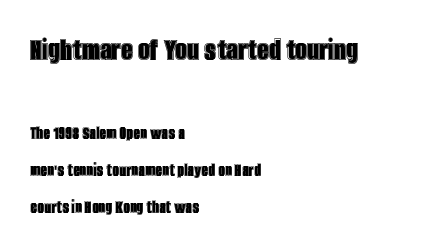
{"italic": "no", "width": "condensed", "x_height": "large", "monospaced": "no", "underline": "no", "align": "left", "line_spacing": "loose", "line_spacing_ratio": 1.95, "letter_spacing": "normal", "letter_spacing_em": 0.0, "larger_block": "first", "size_ratio": 1.74, "glyph_px": 33}
